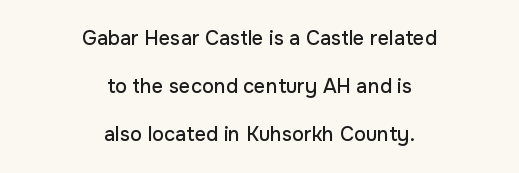
The image shows 20 px text type, upright; set centered, loose line spacing (2.4x), normal letter spacing, not underlined.
